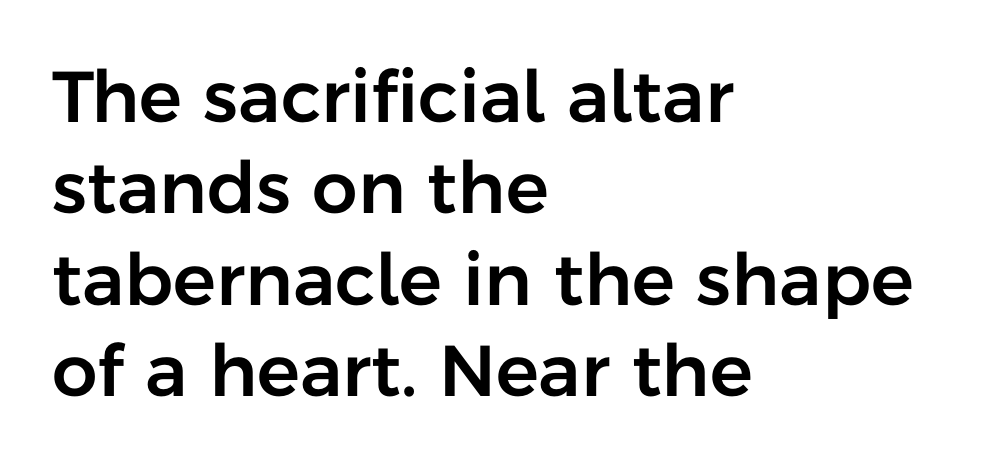
Q: Is the text italic (slanted)? A: No, it is upright.
Q: Is the typeface a serif or a sans-serif typeface? A: Sans-serif.
Q: Is the text underlined? A: No.
Q: How is the paragraph aligned? A: Left-aligned.
Q: Is the spacing between letters normal or unusually wide? A: Normal.
Q: Is the spacing between lines tight, normal or loose? A: Normal.
Q: Width (condensed, normal, or wide)? A: Normal.
Q: Stroke contrast? A: Low.
Q: x-height? A: Medium.
Q: Monospaced? A: No.
